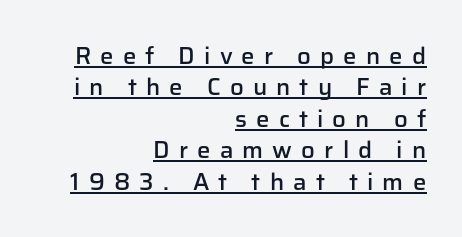
The image shows 24 px text type, upright; set right-aligned, normal line spacing (1.31x), unusually wide letter spacing (+0.38 em), underlined.
